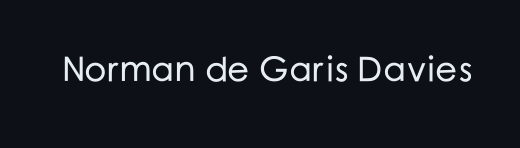
Q: Is the text italic (slanted)? A: No, it is upright.
Q: Is the typeface a serif or a sans-serif typeface? A: Sans-serif.
Q: Is the text underlined? A: No.
Q: Is the spacing between letters normal or unusually wide? A: Normal.
Q: Width (condensed, normal, or wide)? A: Normal.
Q: Stroke contrast? A: Low.
Q: x-height? A: Medium.
Q: Monospaced? A: No.
